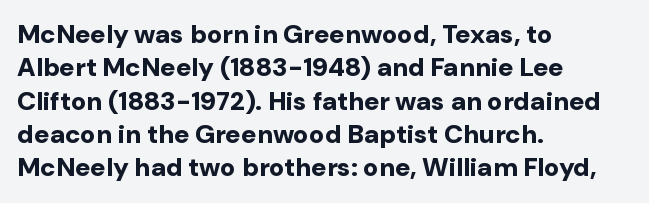
The image shows 26 px bold type, upright; set left-aligned, normal line spacing (1.28x), normal letter spacing, not underlined.
